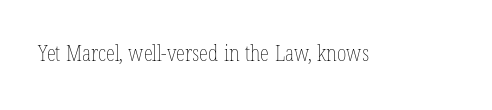
{"italic": "no", "bold": "no", "underline": "no", "letter_spacing": "normal", "letter_spacing_em": 0.0, "glyph_px": 21}
